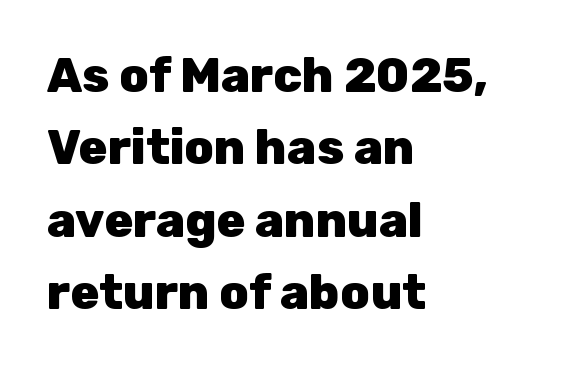
Q: Is the text bold? A: Yes.
Q: Is the text italic (slanted)? A: No, it is upright.
Q: Is the typeface a serif or a sans-serif typeface? A: Sans-serif.
Q: Is the text underlined? A: No.
Q: How is the paragraph aligned? A: Left-aligned.
Q: Is the spacing between letters normal or unusually wide? A: Normal.
Q: Is the spacing between lines tight, normal or loose? A: Normal.
Q: Width (condensed, normal, or wide)? A: Normal.
Q: Stroke contrast? A: Low.
Q: x-height? A: Medium.
Q: Monospaced? A: No.
